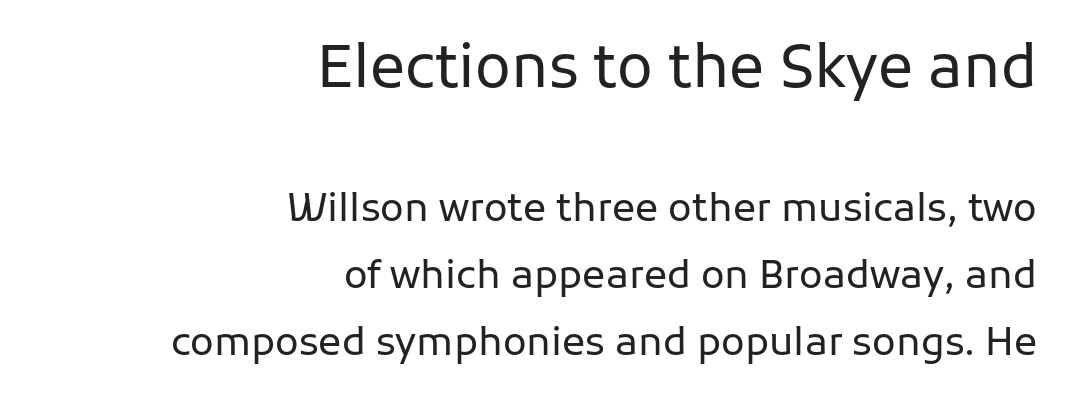
Q: Is the text bold? A: No.
Q: Is the text italic (slanted)? A: No, it is upright.
Q: Is the typeface a serif or a sans-serif typeface? A: Sans-serif.
Q: Is the text underlined? A: No.
Q: How is the paragraph aligned? A: Right-aligned.
Q: Is the spacing between letters normal or unusually wide? A: Normal.
Q: Which block of text is set in a larger size, the first (top) or the second (bottom)? A: The first (top) one.
Q: Width (condensed, normal, or wide)? A: Normal.
Q: Stroke contrast? A: Low.
Q: x-height? A: Medium.
Q: Monospaced? A: No.
